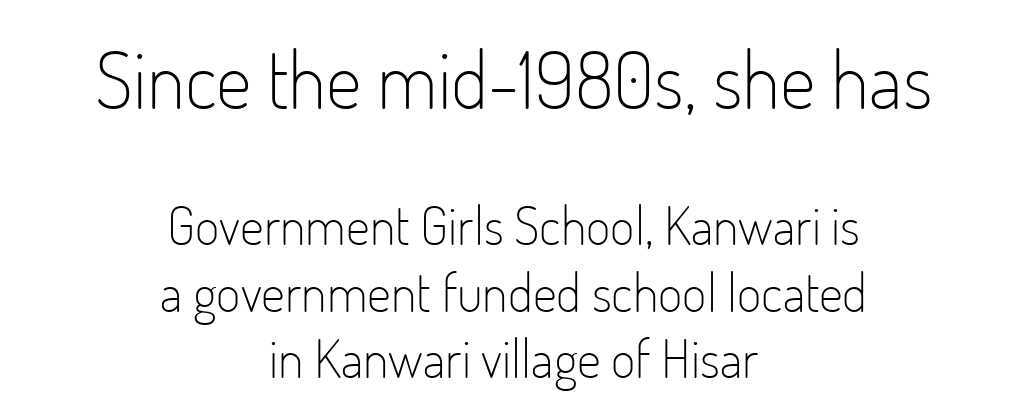
The leading is moderate, giving the passage an even texture. Think of a printed novel: that variable character pitch is what you see here. Do the letters lean? They stand straight. A clean baseline with only descenders dipping below it. Caption: upper text group enlarged, lower text group reduced.
